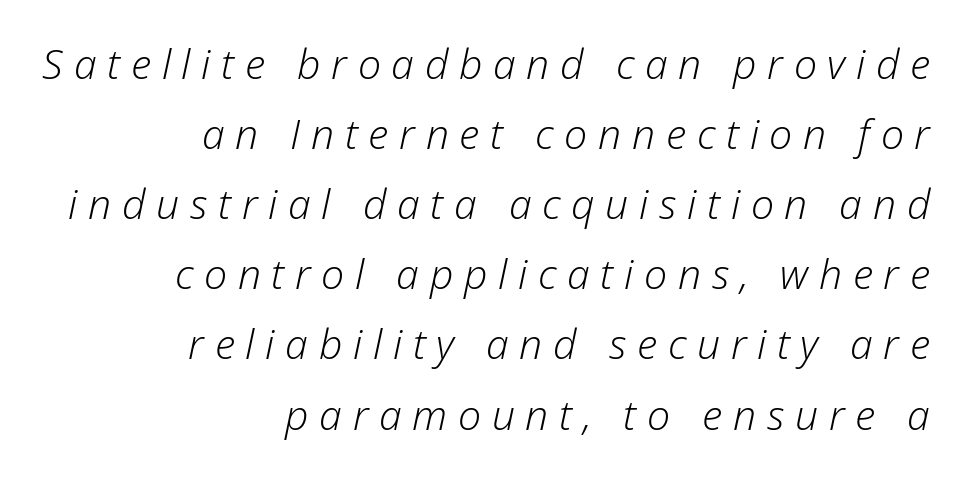
{"italic": "yes", "lean": "right", "slant_degrees": 12, "bold": "no", "weight": "light", "width": "normal", "stroke_contrast": "low", "x_height": "medium", "monospaced": "no", "underline": "no", "align": "right", "line_spacing_ratio": 1.71, "letter_spacing": "wide", "letter_spacing_em": 0.26, "glyph_px": 41}
